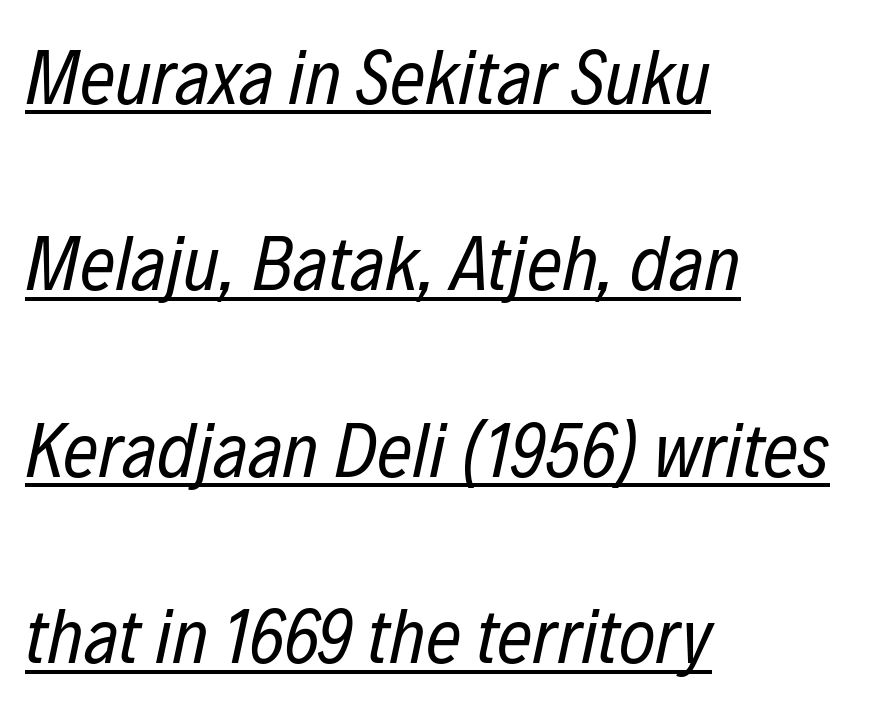
The image shows 78 px regular-weight, condensed type, italic (leaning right); set left-aligned, loose line spacing (2.39x), normal letter spacing, underlined; low stroke contrast and a medium x-height.
